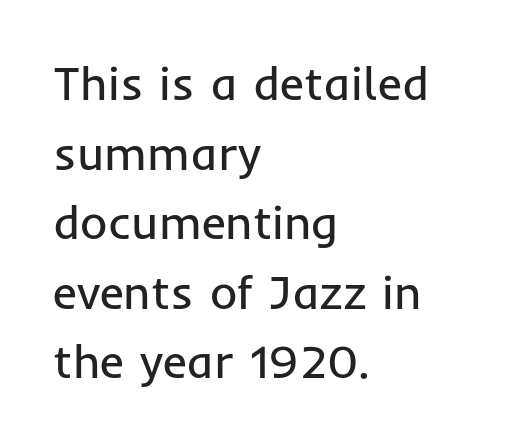
{"serif": "no", "italic": "no", "bold": "no", "weight": "regular", "width": "normal", "stroke_contrast": "low", "x_height": "medium", "monospaced": "no", "underline": "no", "align": "left", "line_spacing": "normal", "line_spacing_ratio": 1.48, "letter_spacing": "normal", "letter_spacing_em": 0.0, "glyph_px": 47}
